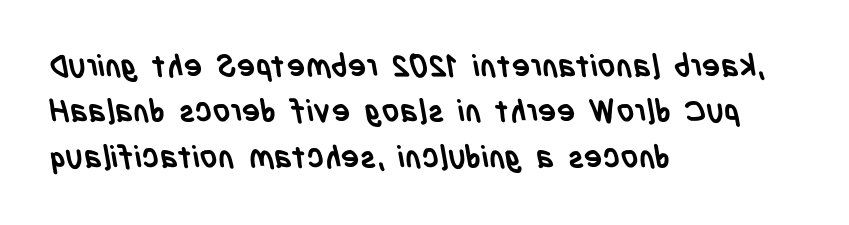
A typesetter would call this leading conventional body-copy spacing. Underline: absent. The rendering keeps characters at their native spacing. Left-aligned paragraph, ragged on the right. Character widths vary here, with narrow letters taking less room than wide ones.
